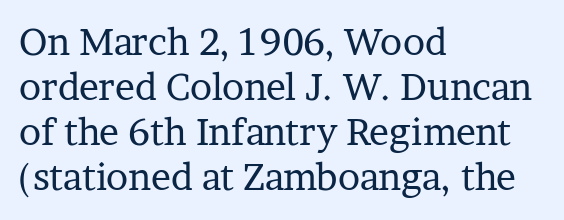
The image shows 37 px regular-weight serif type, upright; set left-aligned, line spacing 1.22x, normal letter spacing, not underlined; low stroke contrast and a medium x-height.
